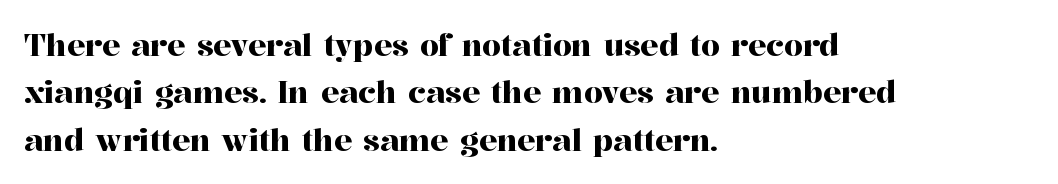
{"serif": "yes", "italic": "no", "width": "normal", "stroke_contrast": "high", "x_height": "medium", "monospaced": "no", "underline": "no", "align": "left", "line_spacing": "normal", "line_spacing_ratio": 1.58, "letter_spacing": "normal", "letter_spacing_em": 0.0, "glyph_px": 30}
